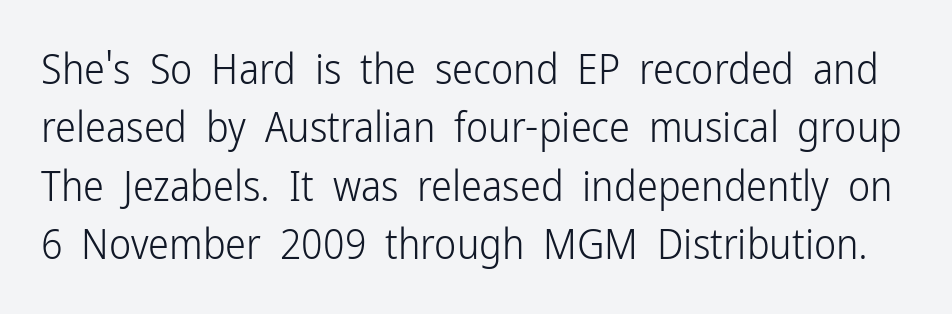
The image shows 42 px light, condensed sans-serif type, upright; set normal line spacing (1.39x), normal letter spacing, not underlined; low stroke contrast and a medium x-height.
